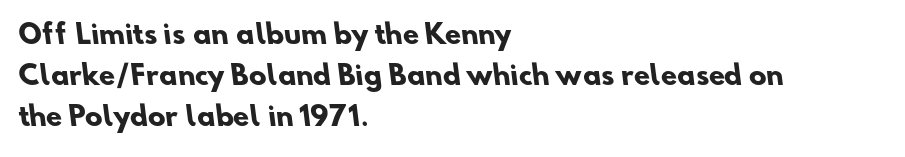
{"bold": "yes", "underline": "no", "align": "left", "line_spacing": "normal", "line_spacing_ratio": 1.58, "letter_spacing": "normal", "letter_spacing_em": 0.0, "glyph_px": 26}
